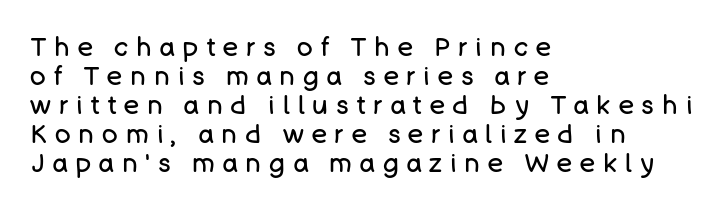
Q: Is the text bold? A: No.
Q: Is the text italic (slanted)? A: No, it is upright.
Q: Is the text underlined? A: No.
Q: How is the paragraph aligned? A: Left-aligned.
Q: Is the spacing between letters normal or unusually wide? A: Unusually wide.
Q: Is the spacing between lines tight, normal or loose? A: Tight.
